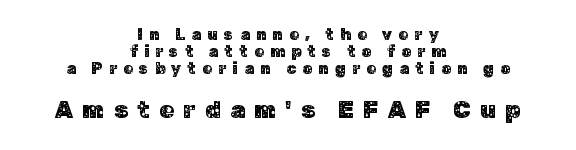
A student would notice the bottom passage is typeset larger than what precedes it. Centered paragraph, ragged on both sides. The typography opts for an upright posture over an oblique one. Successive baselines arrive quickly, one right under another. The baseline area is clear.
